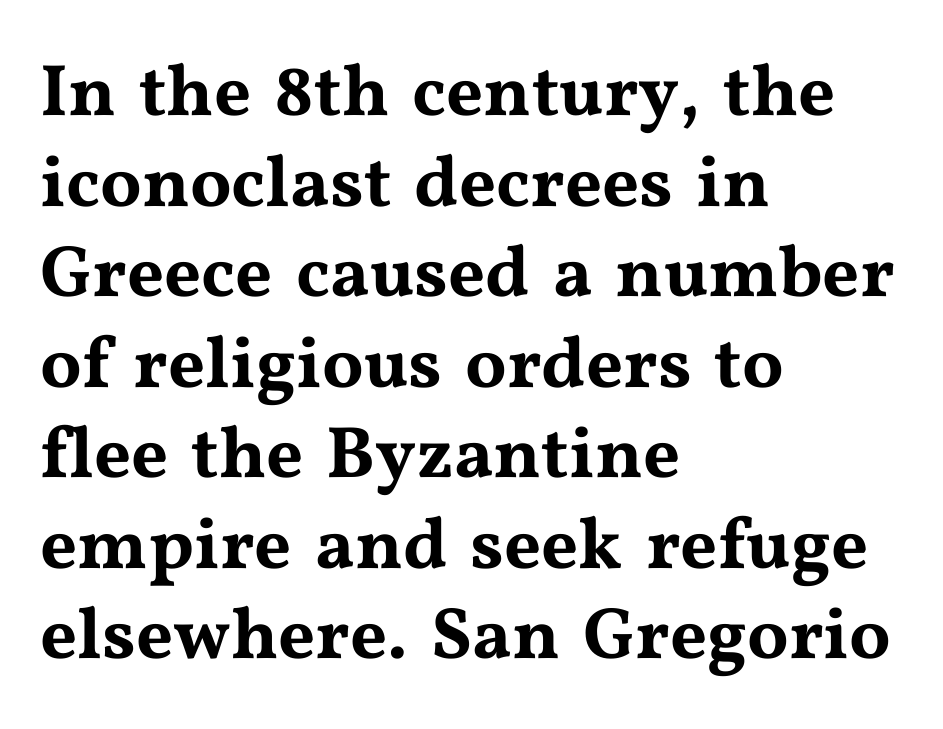
The image shows 73 px wide serif type, upright; set left-aligned, line spacing 1.24x, normal letter spacing, not underlined; medium stroke contrast and a medium x-height.
